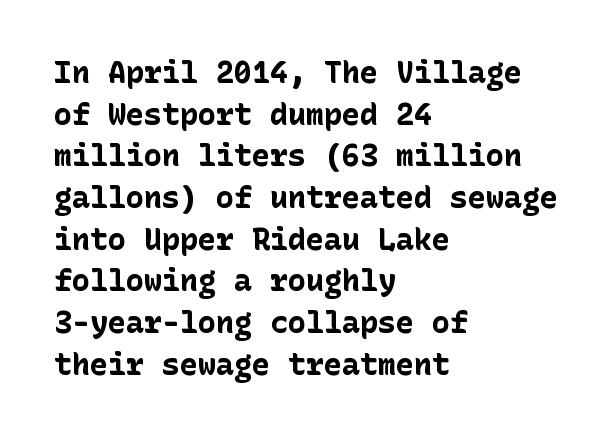
Q: Is the text bold? A: Yes.
Q: Is the text italic (slanted)? A: No, it is upright.
Q: Is the typeface a serif or a sans-serif typeface? A: Sans-serif.
Q: Is the text underlined? A: No.
Q: How is the paragraph aligned? A: Left-aligned.
Q: Is the spacing between letters normal or unusually wide? A: Normal.
Q: Is the spacing between lines tight, normal or loose? A: Normal.
Q: Width (condensed, normal, or wide)? A: Normal.
Q: Stroke contrast? A: Low.
Q: x-height? A: Medium.
